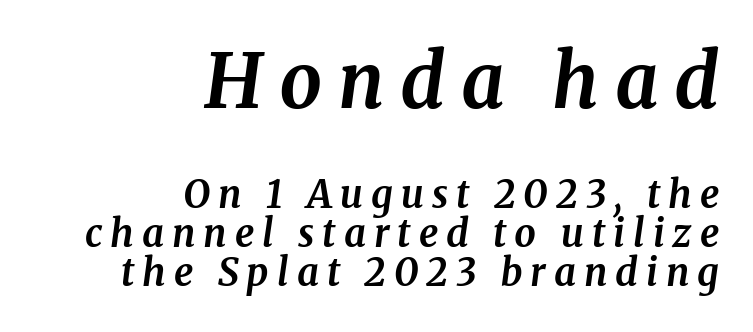
The image shows 75 px bold serif type, italic (leaning right); set right-aligned, tight line spacing (1.02x), unusually wide letter spacing (+0.21 em), not underlined; the first (top) block is 1.97x larger; medium stroke contrast and a medium x-height.
